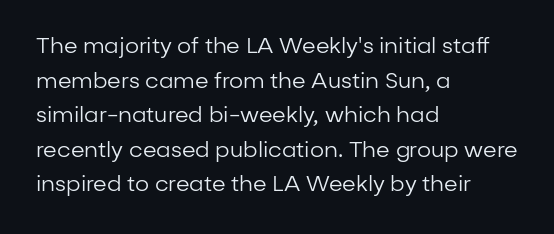
The image shows 22 px text type, upright; set left-aligned, normal line spacing (1.57x), normal letter spacing, not underlined.
